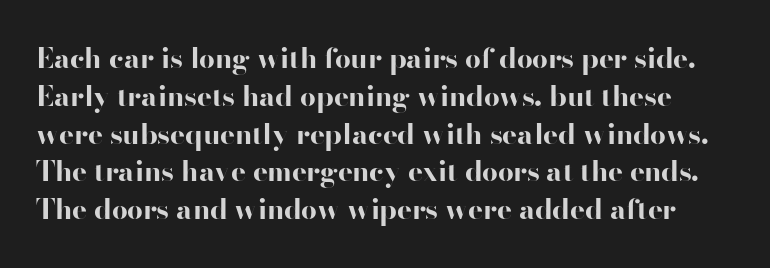
Q: Is the text bold? A: Yes.
Q: Is the text italic (slanted)? A: No, it is upright.
Q: Is the typeface a serif or a sans-serif typeface? A: Sans-serif.
Q: Is the text underlined? A: No.
Q: Is the spacing between letters normal or unusually wide? A: Normal.
Q: Is the spacing between lines tight, normal or loose? A: Normal.
Q: Width (condensed, normal, or wide)? A: Wide.
Q: Stroke contrast? A: High.
Q: x-height? A: Small.
Q: Monospaced? A: No.
